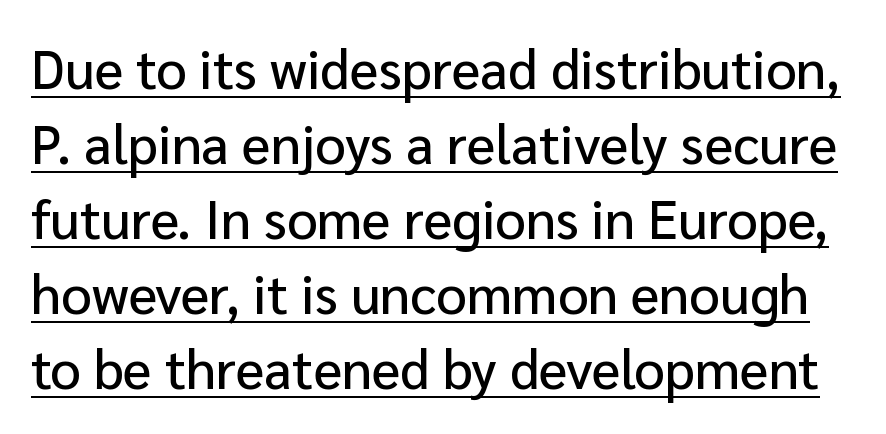
The image shows 54 px sans-serif type, upright; set normal line spacing (1.39x), normal letter spacing, underlined; low stroke contrast and a medium x-height.
